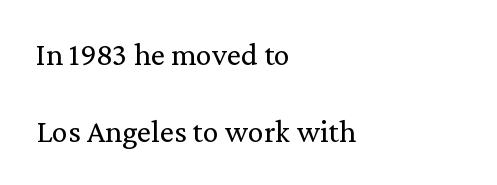
The weight would be labelled regular, book, light, or lighter still. The letters stand upright; this is a roman face. Each row of text sits above clean, open space. This is serif lettering, the kind often seen in printed books.
